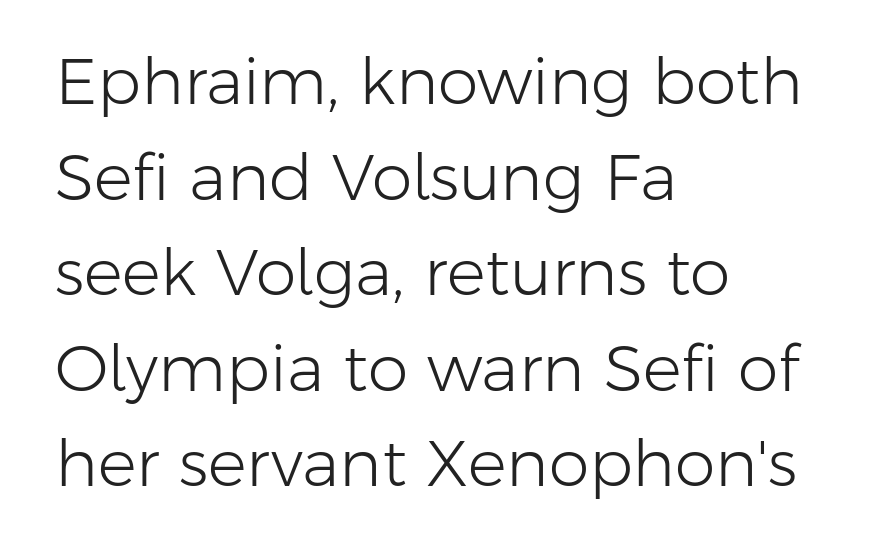
The image shows 65 px light sans-serif type, upright; set left-aligned, normal line spacing (1.47x), normal letter spacing, not underlined; low stroke contrast and a medium x-height.
